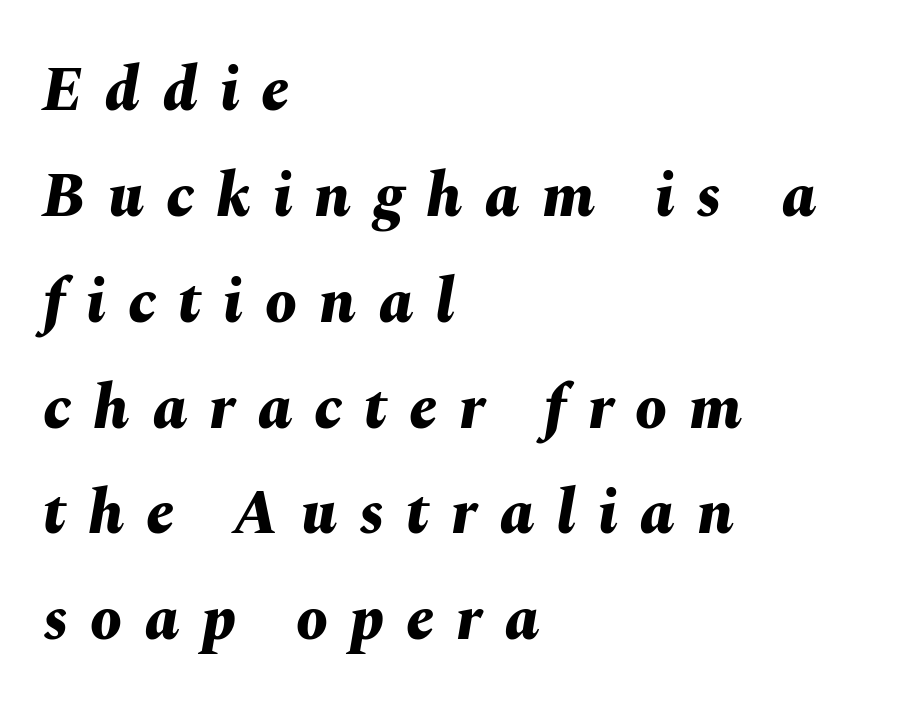
This is heavy type, rendered in bold. The words here are not underlined. Do the characters align in a grid? No, the font is proportional. In terms of letterspacing, this is a distinctly airy, spread setting. Observe the lean: these are italic letterforms.
